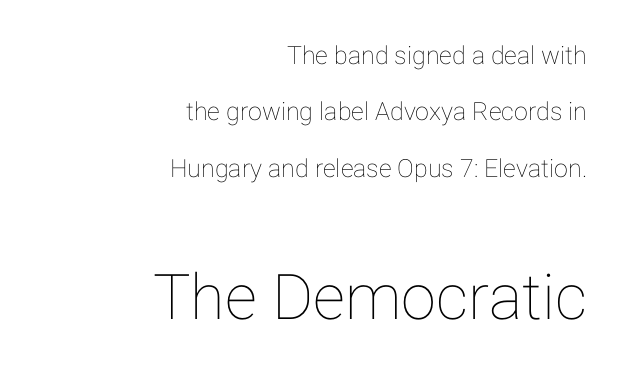
You get the small type first, then a jump to larger type. The rag falls on the left side of this text block. The passage shown is typed in a proportional face where columns would drift. A roman cut, with each character standing at attention. The specimen omits any rule beneath the text block's lines.
